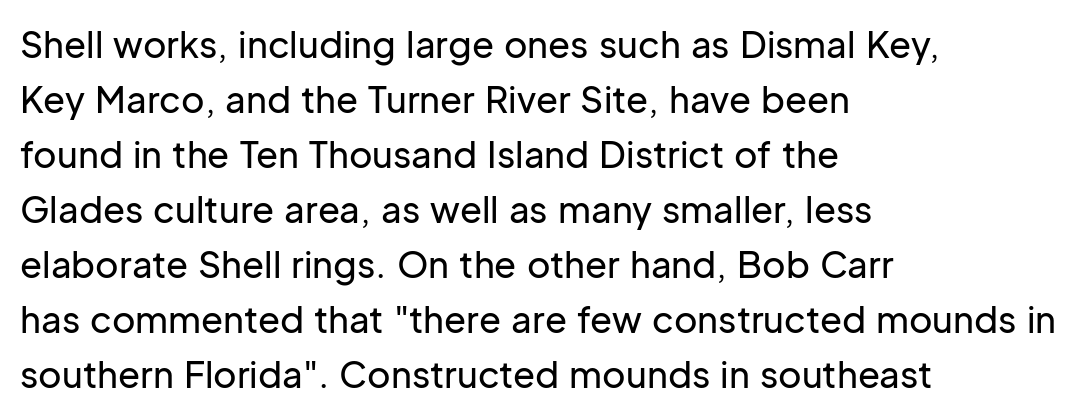
Q: Is the text italic (slanted)? A: No, it is upright.
Q: Is the typeface a serif or a sans-serif typeface? A: Sans-serif.
Q: Is the text underlined? A: No.
Q: How is the paragraph aligned? A: Left-aligned.
Q: Is the spacing between letters normal or unusually wide? A: Normal.
Q: Is the spacing between lines tight, normal or loose? A: Normal.
Q: Width (condensed, normal, or wide)? A: Normal.
Q: Stroke contrast? A: Low.
Q: x-height? A: Medium.
Q: Monospaced? A: No.
